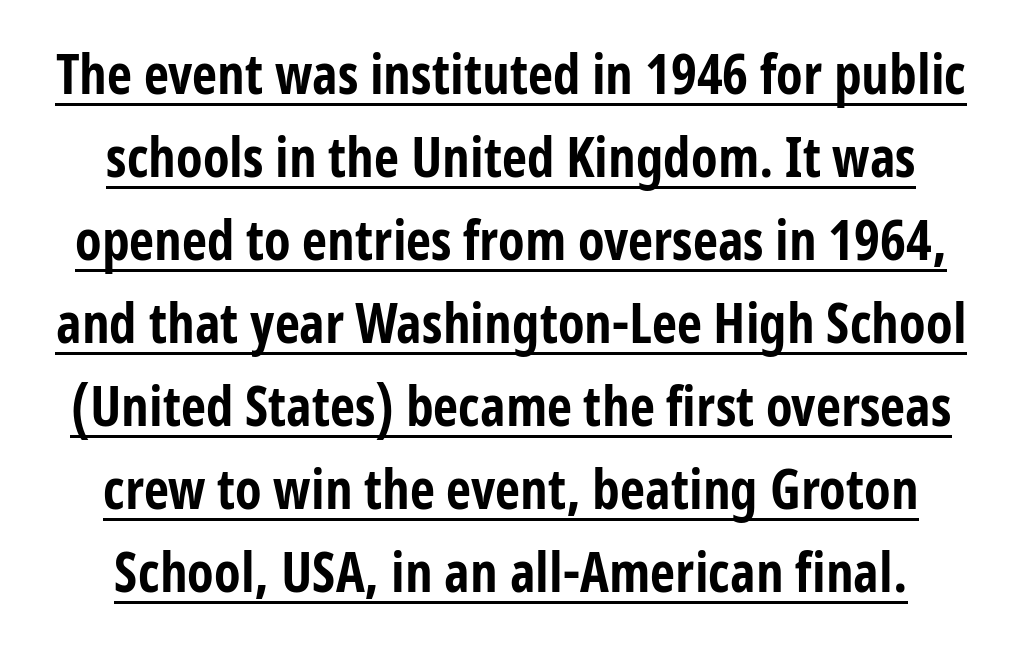
The face used here has the dense, thick strokes of a bold. Looks like regular typesetting: each glyph gets only the width it needs. The font family rendered here belongs to the sans-serif group. Honestly, the letter spacing is just normal — you wouldn't notice it. The line-height multiplier appears to be the usual default. Upright lettering throughout.
